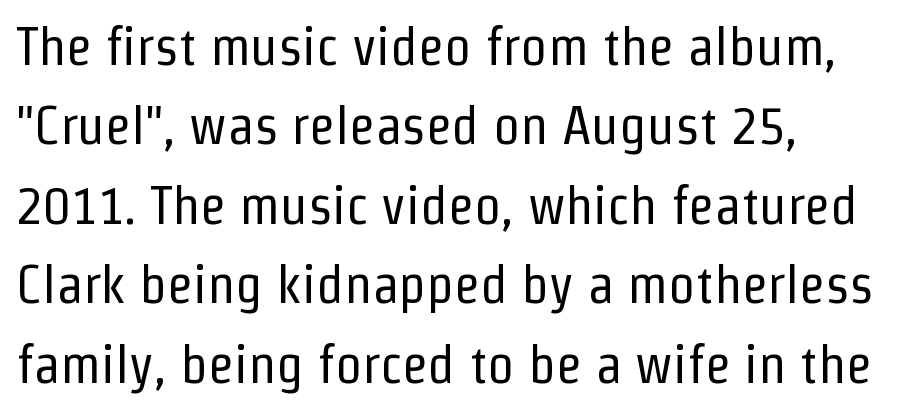
If you drew a ruler down the left edge, every line would touch it. The letters stand upright; this is a roman face. The face looks like a standard text weight, possibly lighter. Descenders hang freely into open space.
